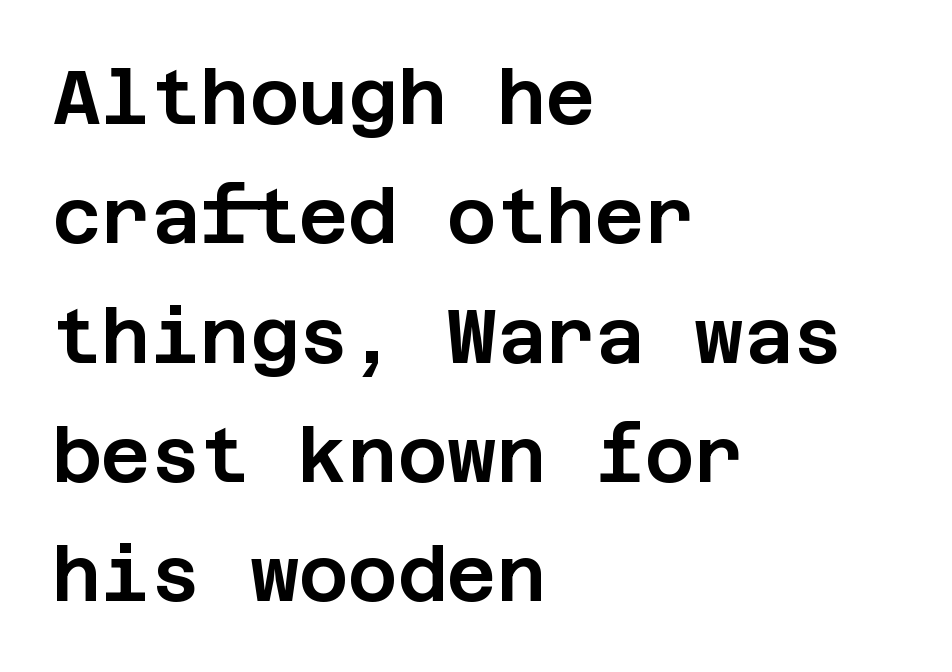
Q: Is the text italic (slanted)? A: No, it is upright.
Q: Is the typeface a serif or a sans-serif typeface? A: Sans-serif.
Q: Is the text underlined? A: No.
Q: How is the paragraph aligned? A: Left-aligned.
Q: Is the spacing between letters normal or unusually wide? A: Normal.
Q: Is the spacing between lines tight, normal or loose? A: Normal.
Q: Width (condensed, normal, or wide)? A: Normal.
Q: Stroke contrast? A: Low.
Q: x-height? A: Large.
